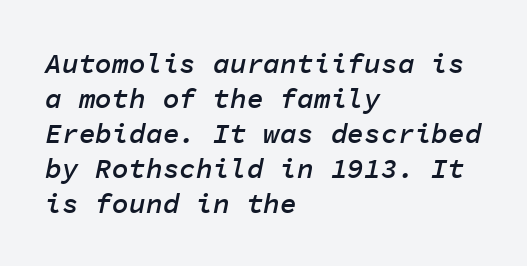
The image shows 28 px semibold type, italic (leaning right), monospaced; set left-aligned, normal line spacing (1.25x), normal letter spacing, not underlined; low stroke contrast and a medium x-height.
